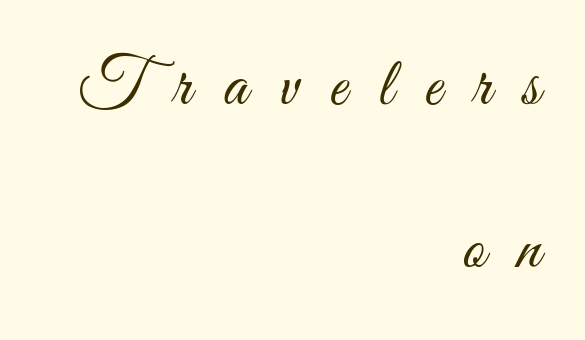
The image shows 69 px light, condensed sans-serif type; set right-aligned, loose line spacing (2.36x), unusually wide letter spacing (+0.46 em), not underlined; medium stroke contrast and a small x-height.
